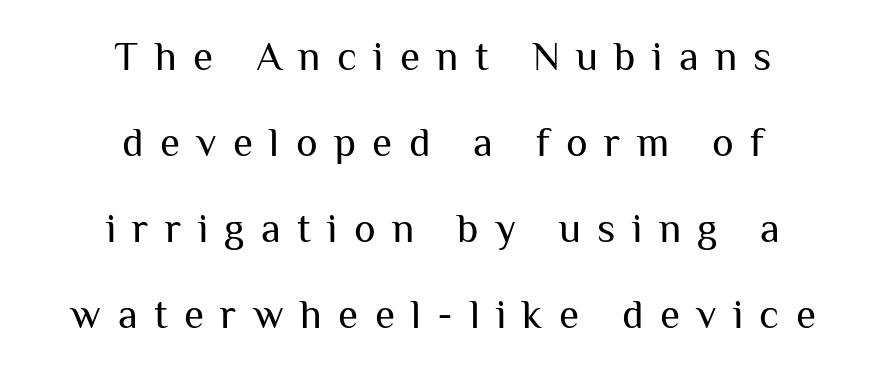
{"serif": "no", "italic": "no", "bold": "no", "weight": "regular", "width": "normal", "stroke_contrast": "medium", "x_height": "medium", "monospaced": "no", "underline": "no", "align": "center", "line_spacing": "loose", "line_spacing_ratio": 2.1, "letter_spacing": "wide", "letter_spacing_em": 0.4, "glyph_px": 41}
